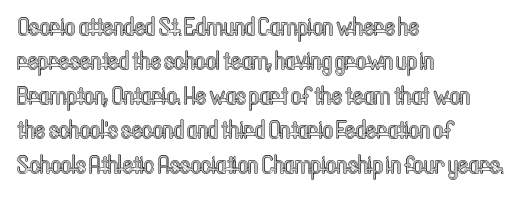
The image shows 25 px text type, upright; set left-aligned, normal line spacing (1.38x), normal letter spacing, not underlined.
